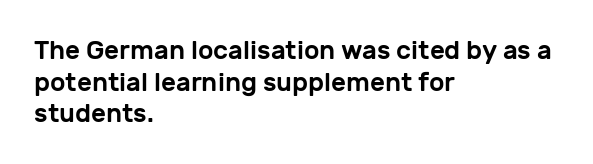
The lettering stays uniformly vertical, giving the passage a roman look. The baseline area is clear. The setting favours the left margin, as ordinary paragraphs usually do. These lines keep a tight, regular rhythm from letter to letter.
